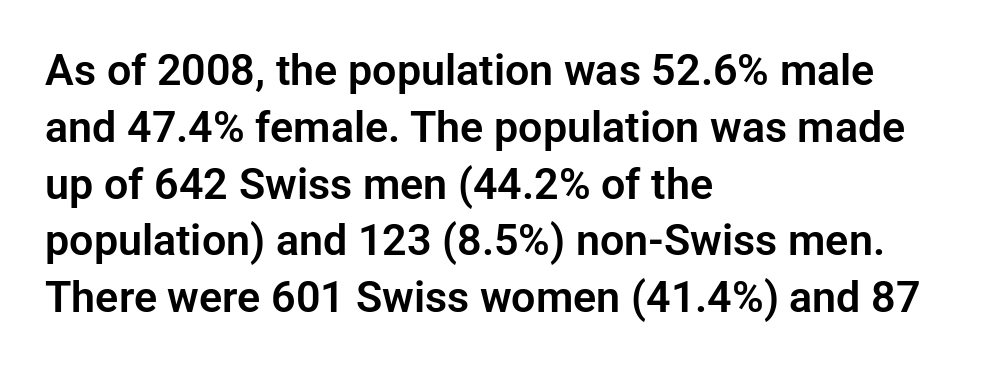
{"serif": "no", "italic": "no", "width": "normal", "stroke_contrast": "low", "x_height": "medium", "monospaced": "no", "underline": "no", "align": "left", "line_spacing": "normal", "line_spacing_ratio": 1.32, "letter_spacing": "normal", "letter_spacing_em": 0.0, "glyph_px": 43}
